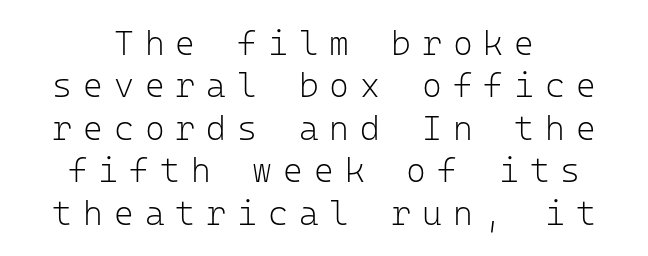
{"serif": "no", "italic": "no", "bold": "no", "weight": "light", "width": "normal", "stroke_contrast": "low", "x_height": "medium", "monospaced": "yes", "underline": "no", "line_spacing": "normal", "line_spacing_ratio": 1.25, "letter_spacing": "wide", "letter_spacing_em": 0.32, "glyph_px": 34}
